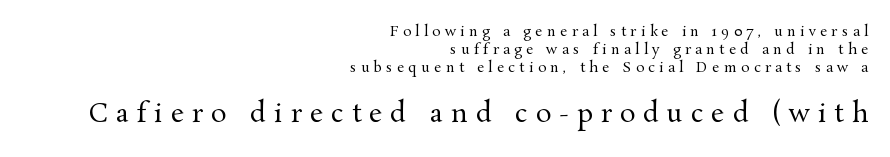
{"italic": "no", "bold": "no", "underline": "no", "align": "right", "line_spacing": "normal", "line_spacing_ratio": 1.27, "letter_spacing": "wide", "letter_spacing_em": 0.31, "larger_block": "second", "size_ratio": 1.86, "glyph_px": 26}
